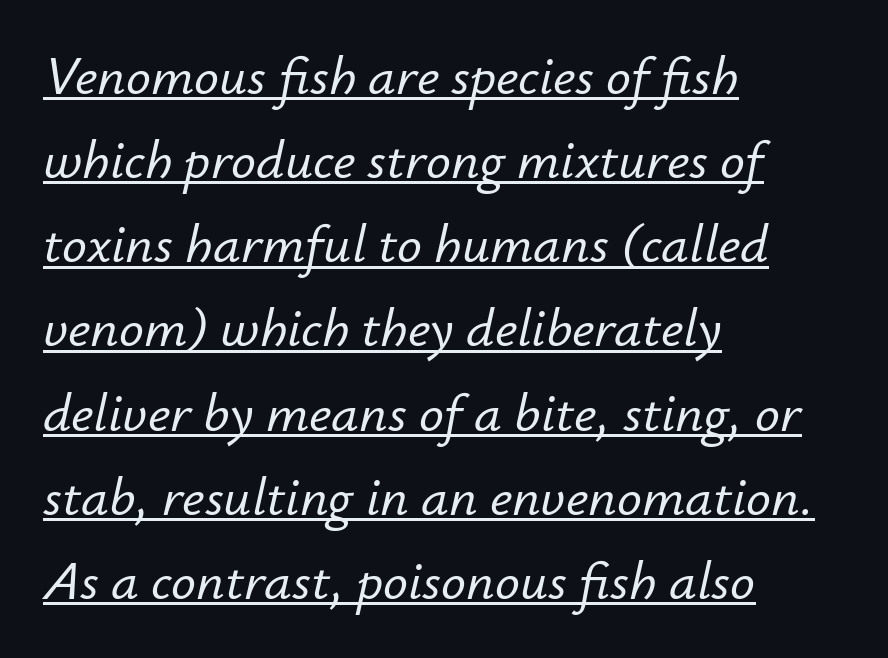
A continuous stroke trails under the words, as in a hyperlink. Characters are canted at an angle relative to the baseline's perpendicular. The lines in this sample share a left origin and differ only in where they stop. Each letter keeps its own natural width here, so spacing adapts to shape. Characters follow at the spacing the type designer built in. Line spacing here is normal.
